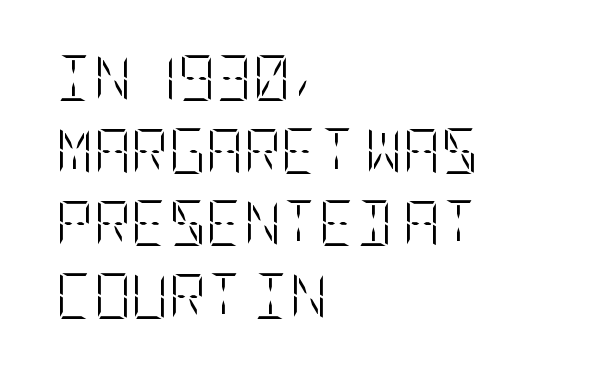
{"italic": "no", "bold": "no", "weight": "light", "width": "condensed", "stroke_contrast": "low", "x_height": "large", "underline": "no", "align": "left", "line_spacing": "normal", "line_spacing_ratio": 1.58, "letter_spacing": "normal", "letter_spacing_em": 0.0, "glyph_px": 46}
